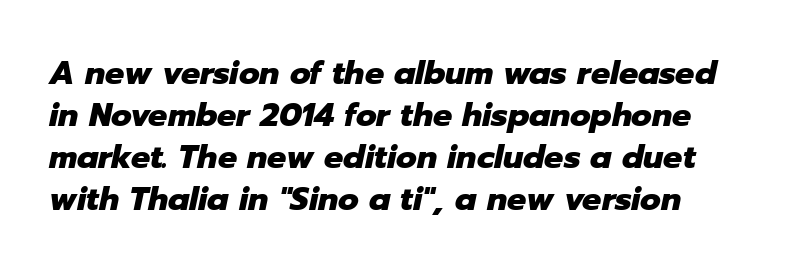
The image shows 32 px heavy type, italic (leaning right); set normal line spacing (1.31x), normal letter spacing, not underlined; low stroke contrast and a medium x-height.
